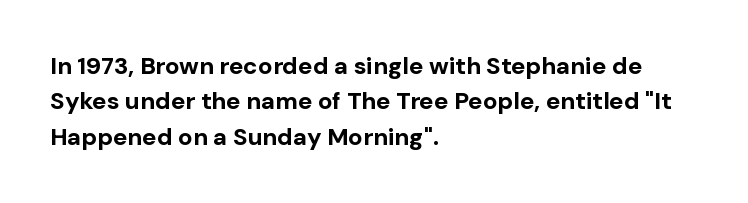
Q: Is the text bold? A: Yes.
Q: Is the text italic (slanted)? A: No, it is upright.
Q: Is the text underlined? A: No.
Q: How is the paragraph aligned? A: Left-aligned.
Q: Is the spacing between letters normal or unusually wide? A: Normal.
Q: Is the spacing between lines tight, normal or loose? A: Normal.
